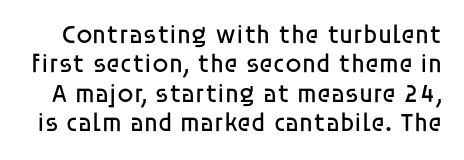
{"italic": "no", "bold": "no", "underline": "no", "line_spacing": "tight", "line_spacing_ratio": 1.13, "letter_spacing": "normal", "letter_spacing_em": 0.0, "glyph_px": 26}
